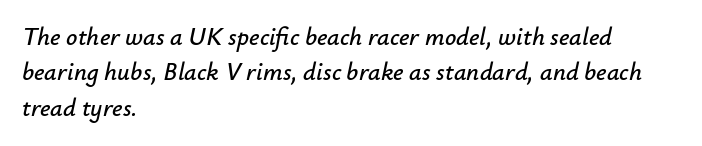
Interline gaps are of average width in this sample. Glyph-to-glyph distance matches everyday printed text. The passage is arranged the way most books set body copy — flush left. The zone under the glyphs is completely vacant.
